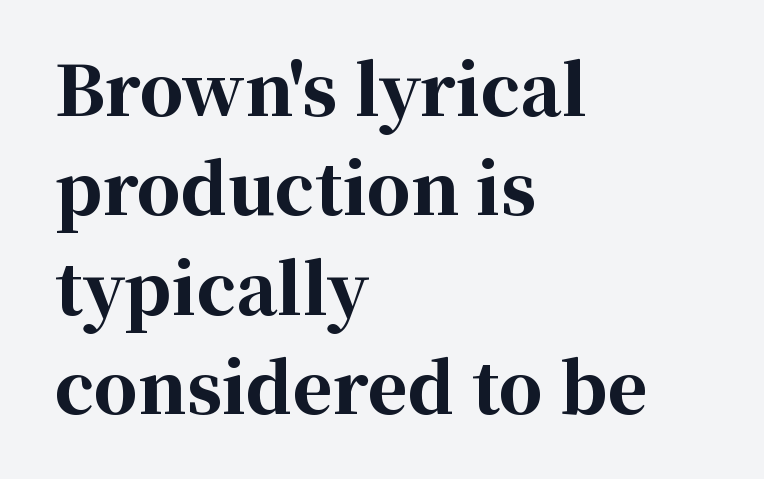
{"serif": "yes", "italic": "no", "bold": "yes", "weight": "bold", "width": "normal", "stroke_contrast": "high", "x_height": "medium", "monospaced": "no", "underline": "no", "align": "left", "line_spacing": "normal", "line_spacing_ratio": 1.44, "letter_spacing": "normal", "letter_spacing_em": 0.0, "glyph_px": 69}
